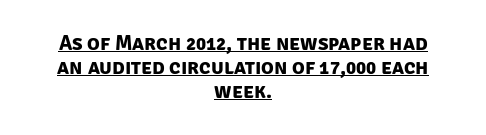
{"bold": "yes", "underline": "yes", "align": "center", "line_spacing": "tight", "line_spacing_ratio": 1.14, "letter_spacing": "normal", "letter_spacing_em": 0.0, "glyph_px": 21}
